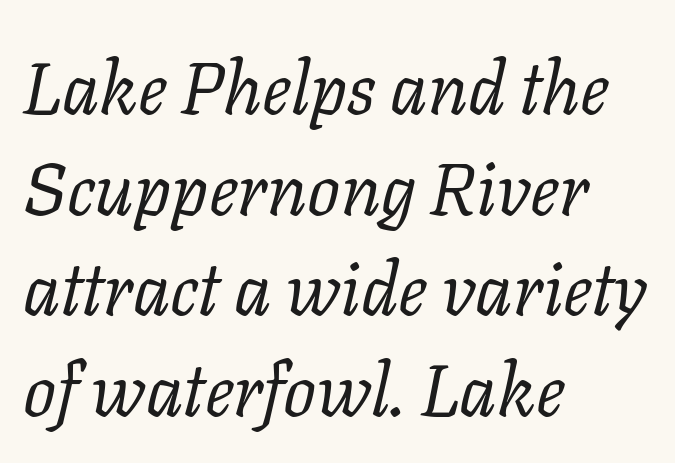
{"serif": "yes", "italic": "yes", "lean": "right", "slant_degrees": 11, "bold": "no", "weight": "regular", "width": "normal", "stroke_contrast": "low", "x_height": "medium", "monospaced": "no", "underline": "no", "align": "left", "line_spacing": "normal", "line_spacing_ratio": 1.38, "letter_spacing": "normal", "letter_spacing_em": 0.0, "glyph_px": 73}
